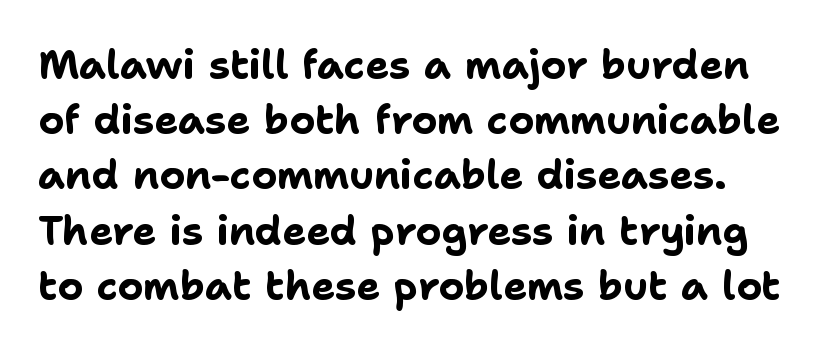
Interline gaps are of average width in this sample. Think of a printed novel: that variable character pitch is what you see here. The passage shown is not underscored anywhere. A typesetter would mark this as roman, not italic.
